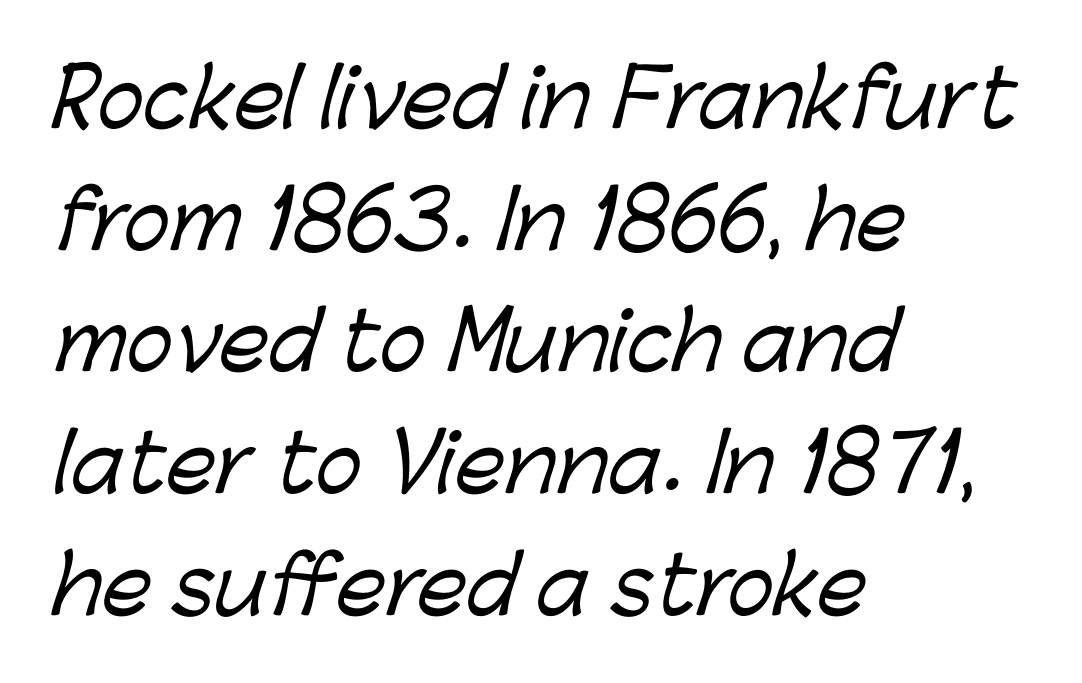
The image shows 79 px sans-serif type; set left-aligned, normal line spacing (1.54x), normal letter spacing, not underlined; low stroke contrast and a medium x-height.
